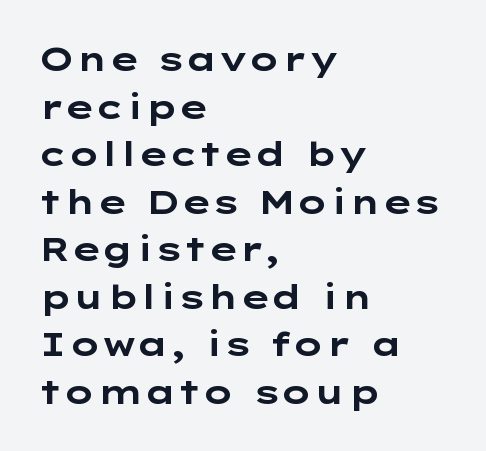
The image shows 33 px bold, wide sans-serif type, upright; set left-aligned, normal line spacing (1.44x), normal letter spacing, not underlined; low stroke contrast and a medium x-height.
